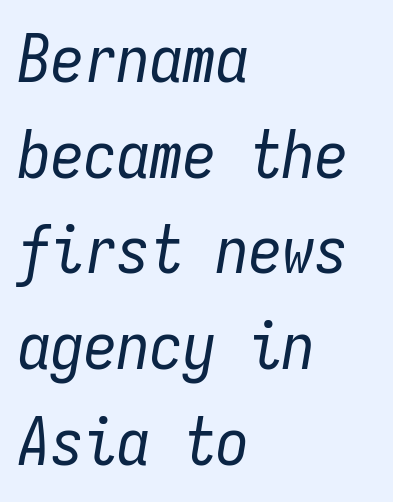
Q: Is the text bold? A: No.
Q: Is the text italic (slanted)? A: Yes, it leans right by about 9 degrees.
Q: Is the text underlined? A: No.
Q: How is the paragraph aligned? A: Left-aligned.
Q: Is the spacing between letters normal or unusually wide? A: Normal.
Q: Is the spacing between lines tight, normal or loose? A: Normal.
Q: Width (condensed, normal, or wide)? A: Condensed.
Q: Stroke contrast? A: Low.
Q: x-height? A: Medium.
Q: Monospaced? A: Yes.
